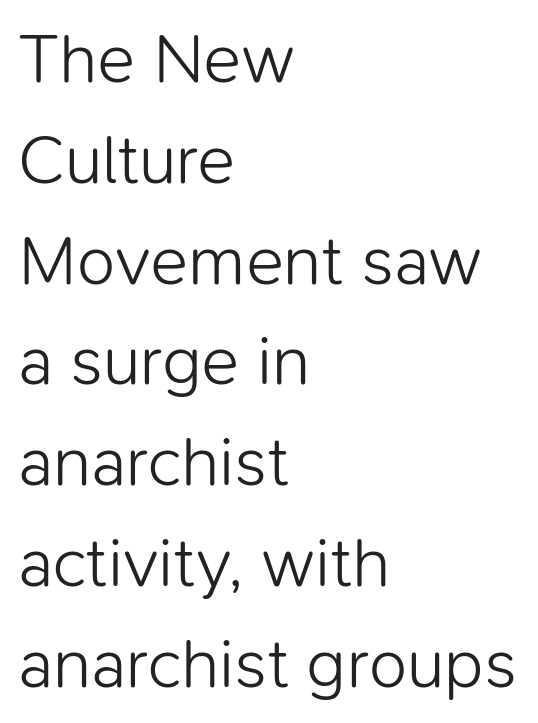
{"serif": "no", "italic": "no", "bold": "no", "weight": "light", "width": "normal", "stroke_contrast": "low", "x_height": "medium", "monospaced": "no", "underline": "no", "align": "left", "line_spacing": "normal", "line_spacing_ratio": 1.44, "letter_spacing": "normal", "letter_spacing_em": 0.0, "glyph_px": 70}
